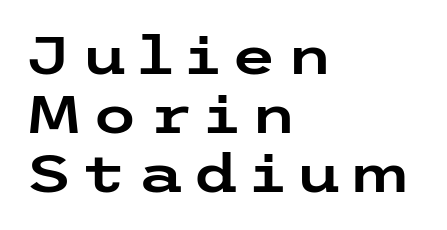
{"serif": "no", "italic": "no", "width": "wide", "stroke_contrast": "low", "x_height": "medium", "underline": "no", "align": "left", "line_spacing": "tight", "line_spacing_ratio": 1.13, "letter_spacing": "wide", "letter_spacing_em": 0.2, "glyph_px": 52}
